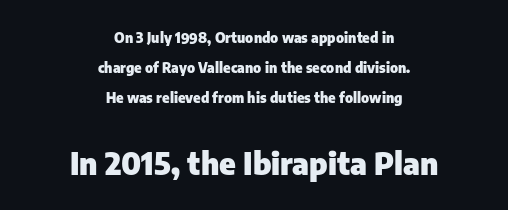
Q: Is the text bold? A: Yes.
Q: Is the text italic (slanted)? A: No, it is upright.
Q: Is the typeface a serif or a sans-serif typeface? A: Sans-serif.
Q: Is the text underlined? A: No.
Q: How is the paragraph aligned? A: Centered.
Q: Is the spacing between letters normal or unusually wide? A: Normal.
Q: Is the spacing between lines tight, normal or loose? A: Loose.
Q: Which block of text is set in a larger size, the first (top) or the second (bottom)? A: The second (bottom) one.
Q: Width (condensed, normal, or wide)? A: Normal.
Q: Stroke contrast? A: Low.
Q: x-height? A: Medium.
Q: Monospaced? A: No.
